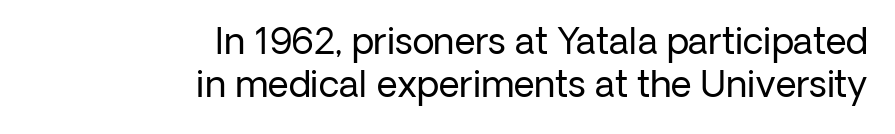
{"serif": "no", "italic": "no", "bold": "no", "weight": "regular", "width": "normal", "stroke_contrast": "low", "x_height": "medium", "monospaced": "no", "underline": "no", "align": "right", "line_spacing_ratio": 1.2, "letter_spacing": "normal", "letter_spacing_em": 0.0, "glyph_px": 36}
